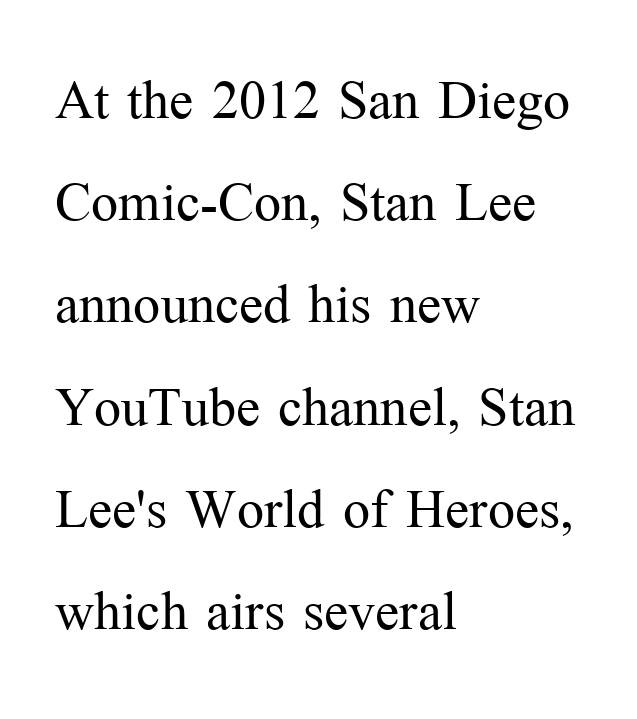
{"serif": "yes", "italic": "no", "bold": "no", "weight": "light", "width": "normal", "stroke_contrast": "medium", "x_height": "medium", "monospaced": "no", "underline": "no", "align": "left", "line_spacing": "normal", "line_spacing_ratio": 1.42, "letter_spacing": "normal", "letter_spacing_em": 0.0, "glyph_px": 72}
